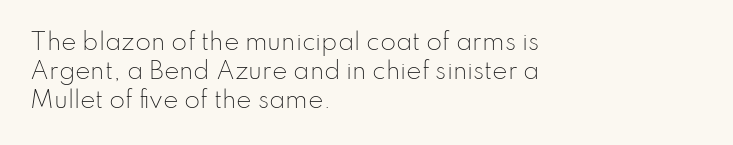
The image shows 23 px text type, upright; set left-aligned, normal line spacing (1.27x), normal letter spacing, not underlined.
